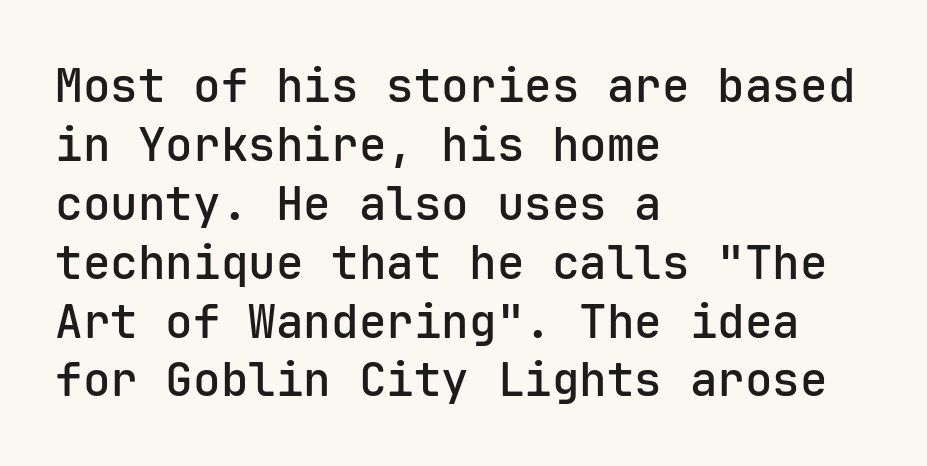
The image shows 46 px semibold sans-serif type, upright, monospaced; set left-aligned, normal line spacing (1.28x), normal letter spacing, not underlined; low stroke contrast and a medium x-height.
